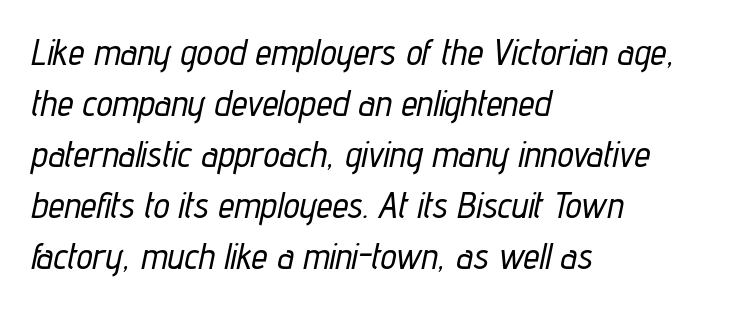
{"italic": "yes", "lean": "right", "slant_degrees": 12, "width": "condensed", "stroke_contrast": "low", "x_height": "medium", "monospaced": "no", "underline": "no", "align": "left", "line_spacing": "normal", "line_spacing_ratio": 1.42, "letter_spacing": "normal", "letter_spacing_em": 0.0, "glyph_px": 36}
